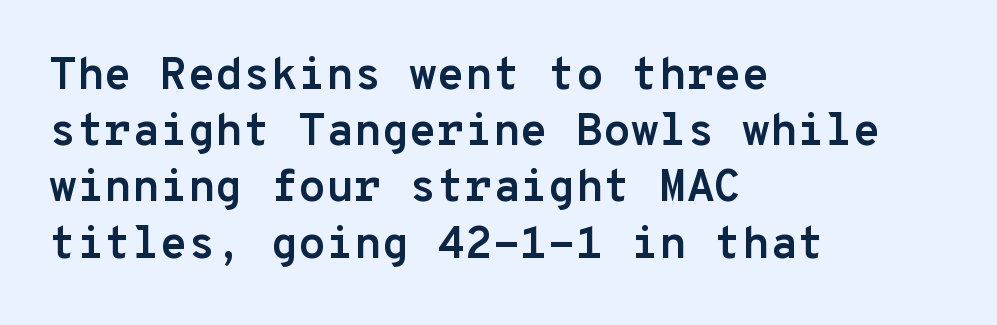
Letter spacing: default. Think of a typewriter: that constant character pitch is what you see here. Does the weight exceed regular? Yes, all the way to bold. Nothing sits at the stroke ends, so this counts as sans-serif. The foot of each line stays bare and open.
